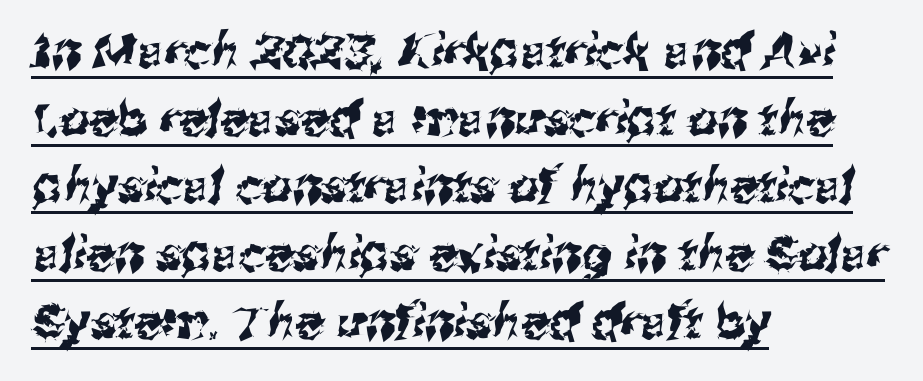
{"serif": "no", "width": "normal", "stroke_contrast": "medium", "x_height": "medium", "monospaced": "no", "underline": "yes", "align": "left", "line_spacing": "normal", "line_spacing_ratio": 1.44, "letter_spacing": "normal", "letter_spacing_em": 0.0, "glyph_px": 47}
